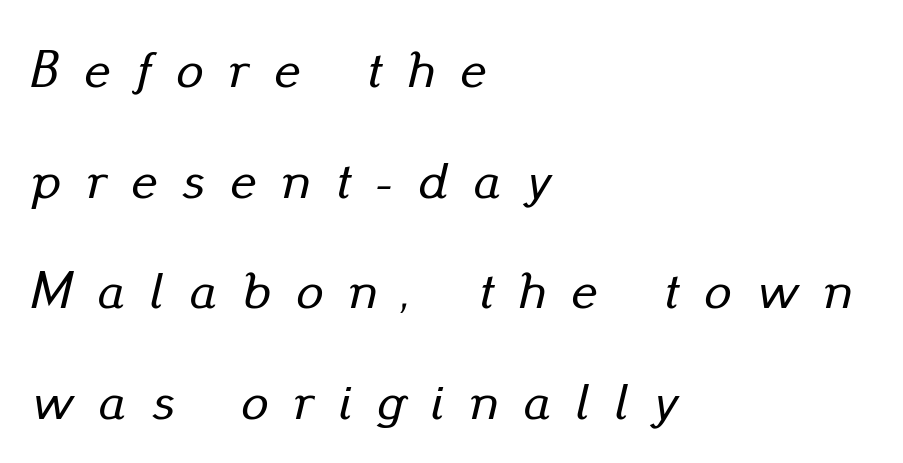
Between one letter and the next there's a generous, obvious gap. The string is rendered with underlining switched off. How would I describe the line gaps? Wide and relaxed. The rendering applies a slant to the glyphs. Varying glyph widths throughout — classic text-font behaviour. These lines are set flush left with a ragged right edge.
